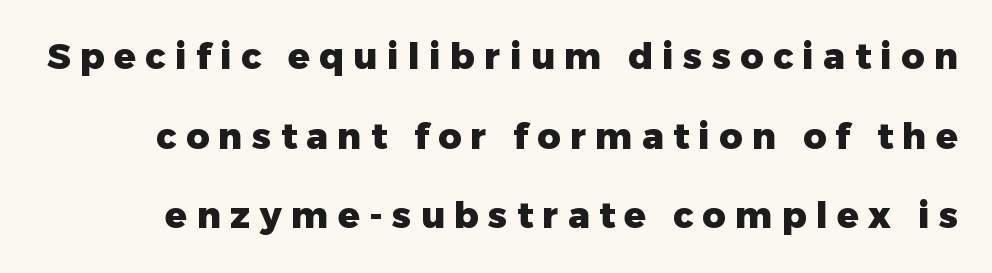
Q: Is the text bold? A: Yes.
Q: Is the text italic (slanted)? A: No, it is upright.
Q: Is the typeface a serif or a sans-serif typeface? A: Sans-serif.
Q: Is the text underlined? A: No.
Q: Is the spacing between letters normal or unusually wide? A: Unusually wide.
Q: Is the spacing between lines tight, normal or loose? A: Loose.
Q: Width (condensed, normal, or wide)? A: Normal.
Q: Stroke contrast? A: Low.
Q: x-height? A: Medium.
Q: Monospaced? A: No.
